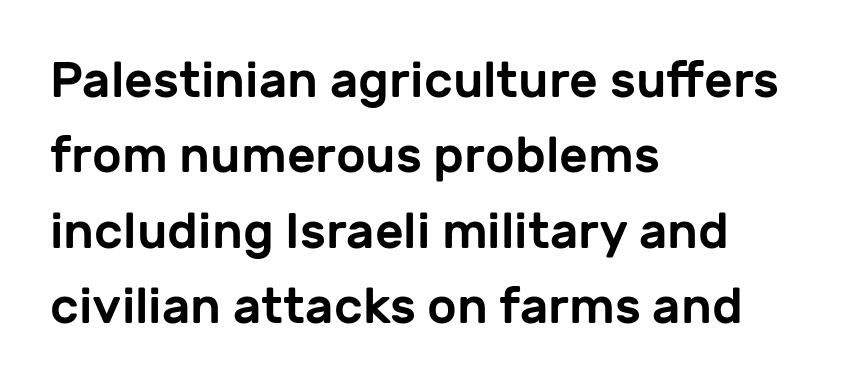
The image shows 50 px sans-serif type, upright; set left-aligned, normal line spacing (1.51x), normal letter spacing, not underlined; low stroke contrast and a medium x-height.
